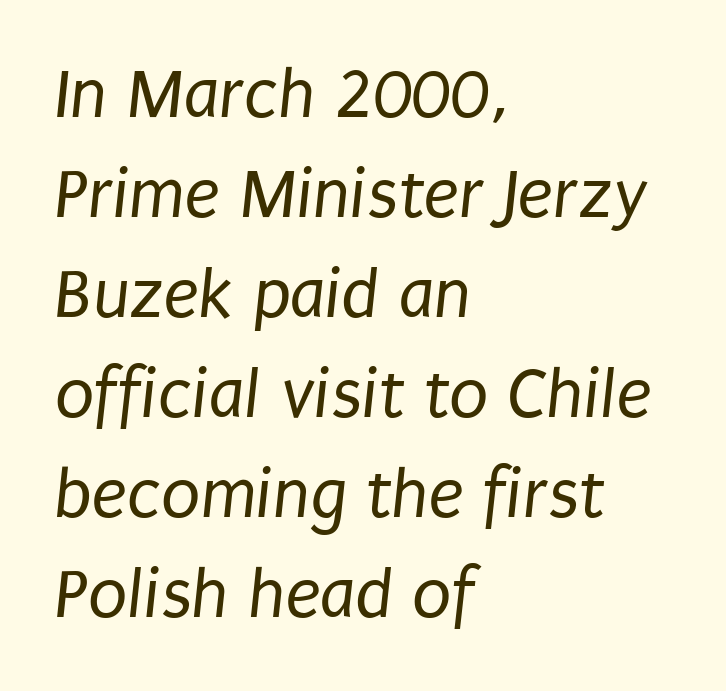
Summary of vertical rhythm: regular, with standard interline spacing. Is this a heavy cut? Hardly; it is regular or lighter. Standard letterfit; no display-style spreading of the glyphs. This sample has the flowing, uneven cadence of proportional lettering. This rendering features lettering with no underline. No feet cap the strokes, marking this as sans-serif type.
